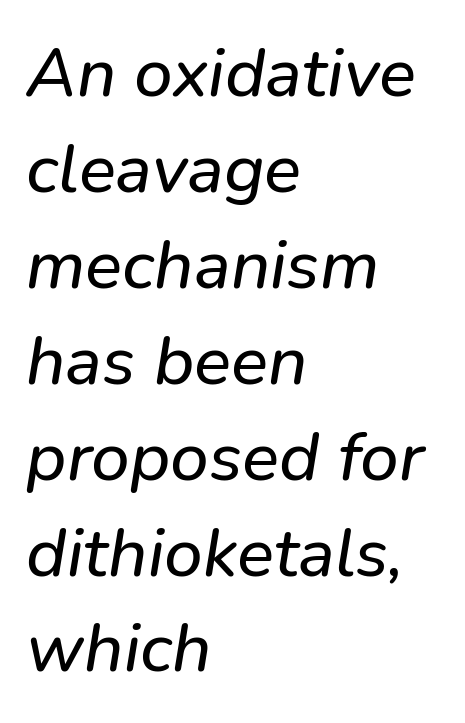
Q: Is the typeface a serif or a sans-serif typeface? A: Sans-serif.
Q: Is the text underlined? A: No.
Q: How is the paragraph aligned? A: Left-aligned.
Q: Is the spacing between letters normal or unusually wide? A: Normal.
Q: Is the spacing between lines tight, normal or loose? A: Normal.
Q: Width (condensed, normal, or wide)? A: Normal.
Q: Stroke contrast? A: Low.
Q: x-height? A: Medium.
Q: Monospaced? A: No.
